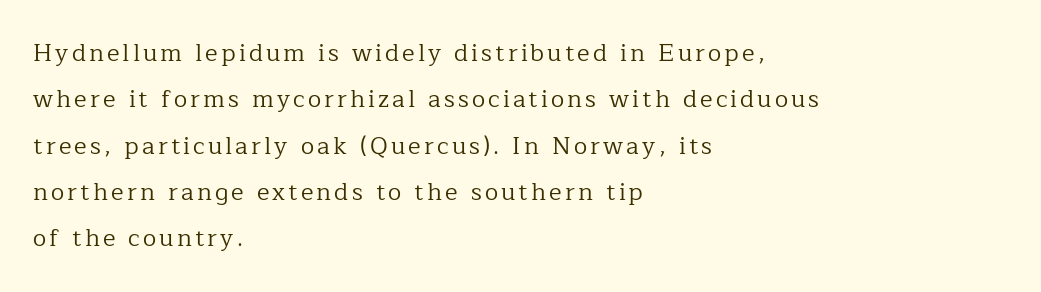
Honestly, there is no underline to notice here at all. This block would shrink considerably if given ordinary leading; it's expanded now. A typesetter would mark this as roman, not italic. The compositor pushed each line to the left boundary. No chunkiness to these letters — they're not bold.
